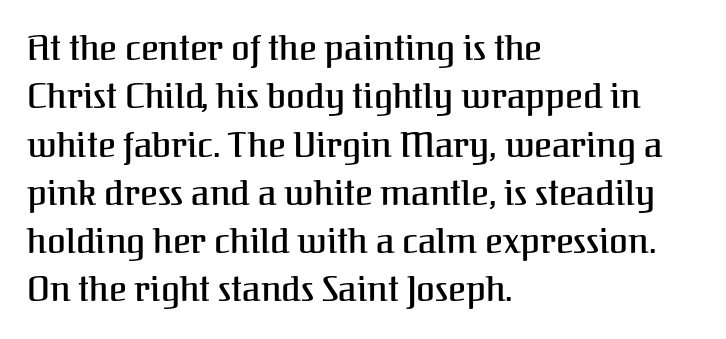
{"serif": "yes", "italic": "no", "width": "normal", "stroke_contrast": "medium", "x_height": "medium", "monospaced": "no", "underline": "no", "align": "left", "line_spacing": "normal", "line_spacing_ratio": 1.42, "letter_spacing": "normal", "letter_spacing_em": 0.0, "glyph_px": 34}
